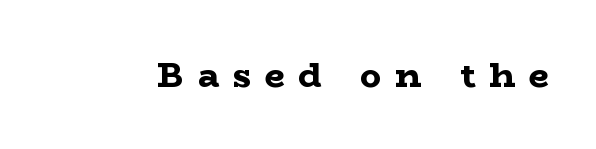
Q: Is the text bold? A: Yes.
Q: Is the text italic (slanted)? A: No, it is upright.
Q: Is the typeface a serif or a sans-serif typeface? A: Serif.
Q: Is the text underlined? A: No.
Q: Is the spacing between letters normal or unusually wide? A: Unusually wide.
Q: Width (condensed, normal, or wide)? A: Wide.
Q: Stroke contrast? A: Low.
Q: x-height? A: Medium.
Q: Monospaced? A: No.
